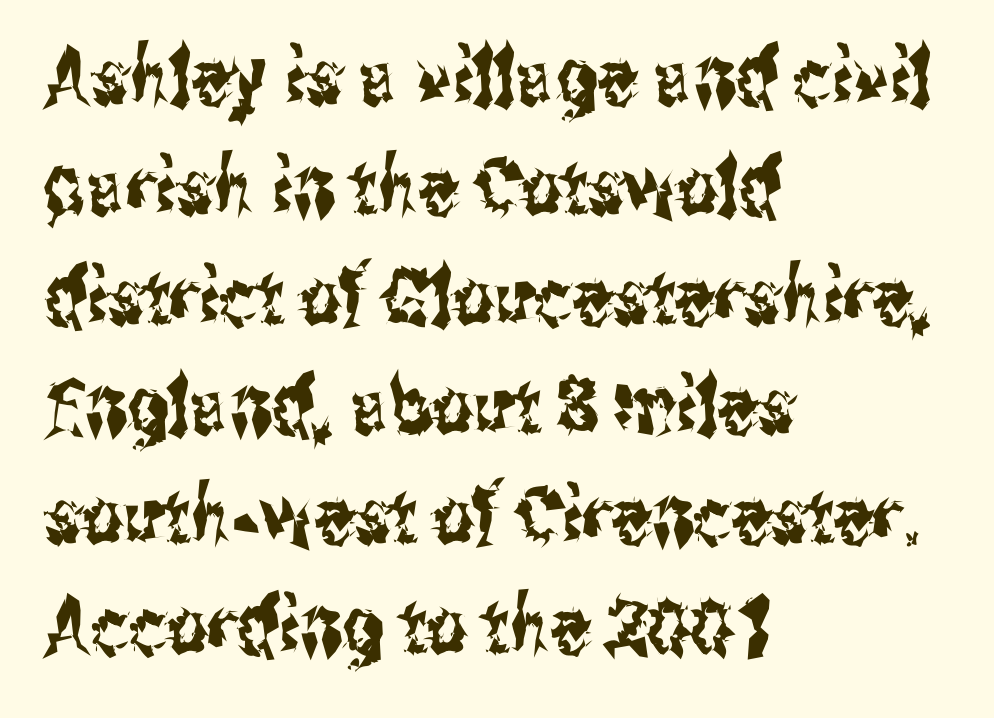
Q: Is the text italic (slanted)? A: No, it is upright.
Q: Is the typeface a serif or a sans-serif typeface? A: Sans-serif.
Q: Is the text underlined? A: No.
Q: How is the paragraph aligned? A: Left-aligned.
Q: Is the spacing between letters normal or unusually wide? A: Normal.
Q: Is the spacing between lines tight, normal or loose? A: Normal.
Q: Width (condensed, normal, or wide)? A: Condensed.
Q: Stroke contrast? A: Medium.
Q: x-height? A: Medium.
Q: Monospaced? A: No.
